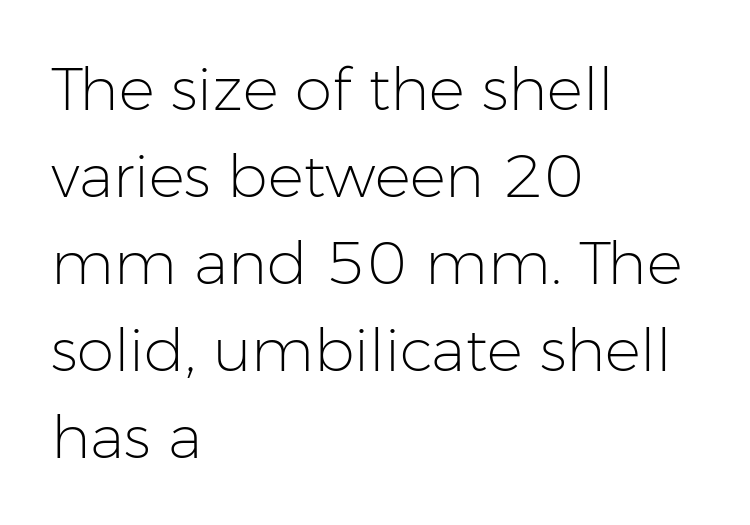
{"serif": "no", "italic": "no", "bold": "no", "weight": "light", "width": "normal", "stroke_contrast": "low", "x_height": "medium", "monospaced": "no", "underline": "no", "align": "left", "line_spacing": "normal", "line_spacing_ratio": 1.45, "letter_spacing": "normal", "letter_spacing_em": 0.0, "glyph_px": 60}
